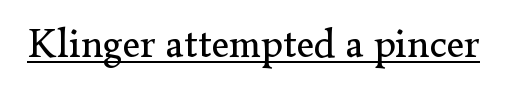
Q: Is the text bold? A: No.
Q: Is the text italic (slanted)? A: No, it is upright.
Q: Is the typeface a serif or a sans-serif typeface? A: Serif.
Q: Is the text underlined? A: Yes.
Q: Is the spacing between letters normal or unusually wide? A: Normal.
Q: Width (condensed, normal, or wide)? A: Normal.
Q: Stroke contrast? A: Low.
Q: x-height? A: Small.
Q: Monospaced? A: No.
